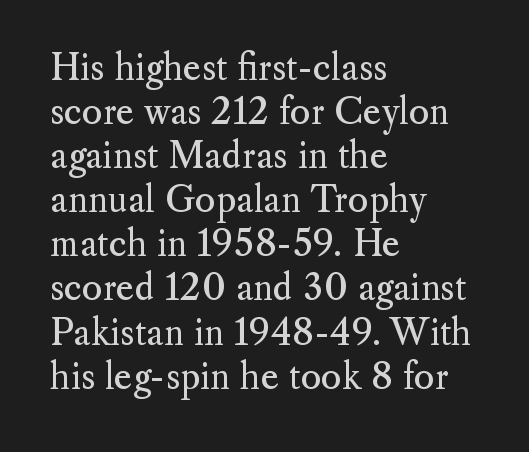
The image shows 35 px regular-weight serif type, upright; set left-aligned, normal line spacing (1.26x), normal letter spacing, not underlined; medium stroke contrast and a small x-height.
